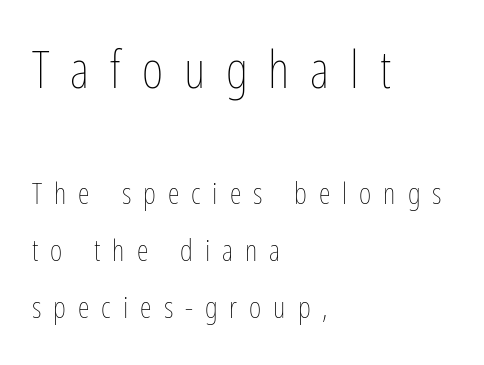
The image shows 52 px thin, condensed type, upright; set left-aligned, loose line spacing (1.9x), unusually wide letter spacing (+0.4 em), not underlined; the first (top) block is 1.73x larger; low stroke contrast and a medium x-height.
